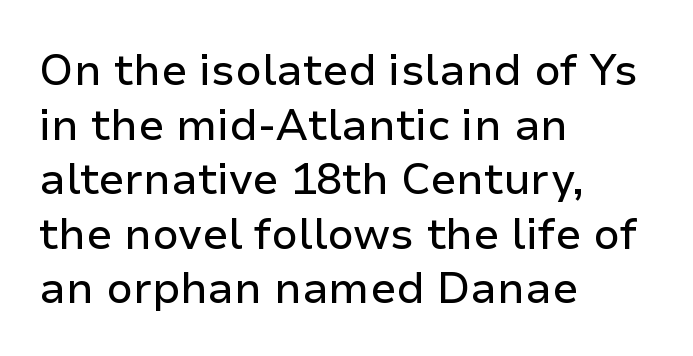
The image shows 43 px sans-serif type, upright; set left-aligned, normal line spacing (1.27x), normal letter spacing, not underlined; low stroke contrast and a medium x-height.
